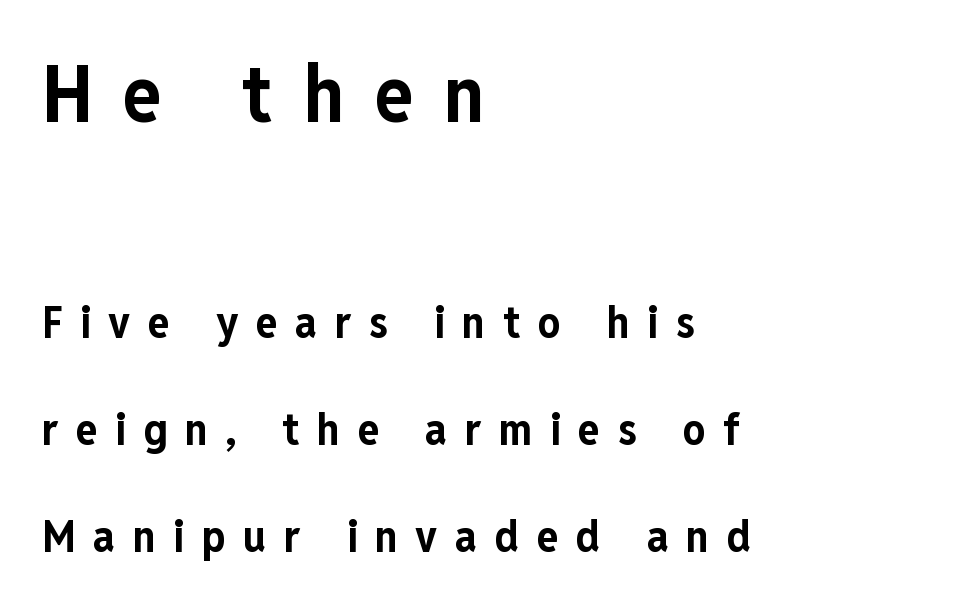
The image shows 79 px bold, condensed sans-serif type, upright; set left-aligned, loose line spacing (2.37x), unusually wide letter spacing (+0.39 em), not underlined; the first (top) block is 1.76x larger; low stroke contrast and a medium x-height.
